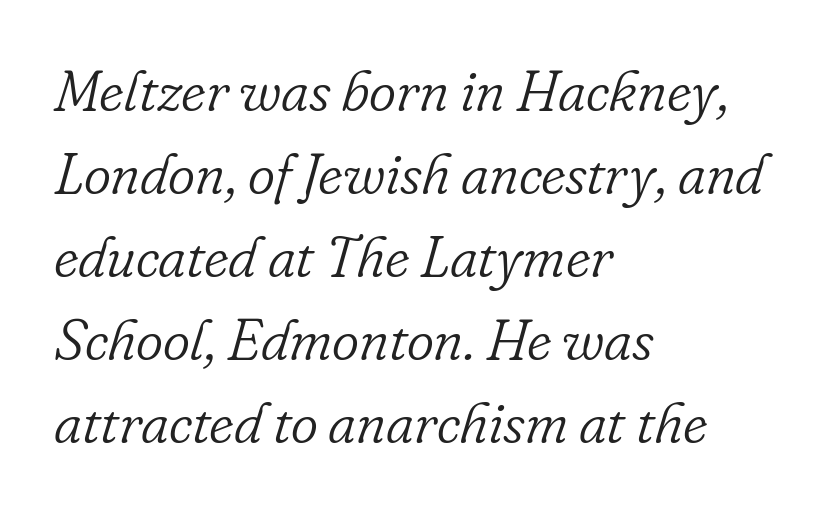
The lines sit at an ordinary, default distance from one another. Would a proofreader flag this as italicized? Yes. Layout note: lines flush left. Examine the stroke ends and you'll spot serifs. Just letters on the line, the space beneath them empty.
